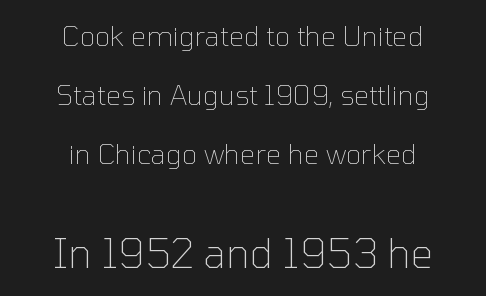
{"serif": "no", "italic": "no", "bold": "no", "weight": "thin", "width": "normal", "stroke_contrast": "low", "x_height": "medium", "monospaced": "no", "underline": "no", "align": "center", "line_spacing": "loose", "line_spacing_ratio": 2.19, "letter_spacing": "normal", "letter_spacing_em": 0.0, "larger_block": "second", "size_ratio": 1.48, "glyph_px": 40}
